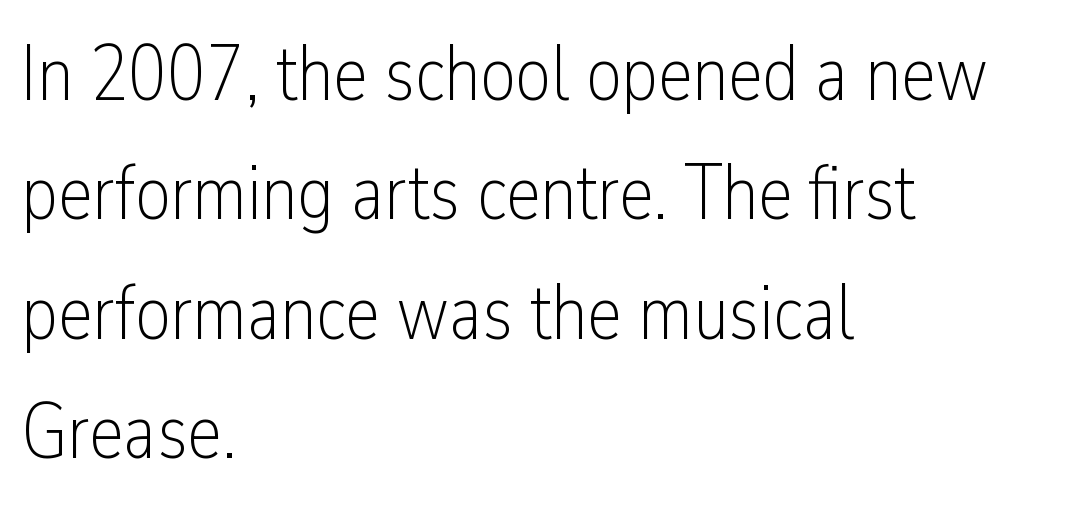
The rendering keeps characters at their native spacing. The line-height multiplier appears to be the usual default. Honestly, there is no underline to notice here at all. Type style note: lacks serifs. The text block is weighted toward the left margin, trailing off unevenly rightward. The rendering uses natural spacing where letterforms have individual widths.
